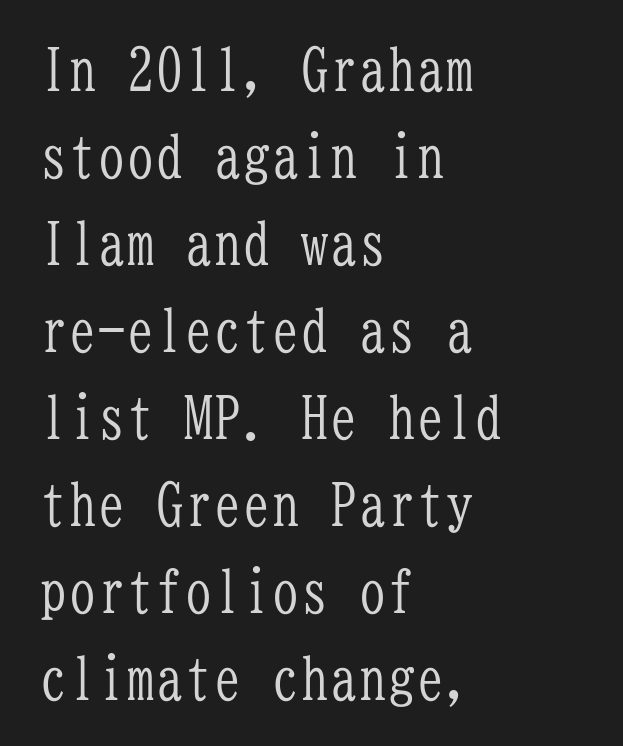
The passage is arranged the way most books set body copy — flush left. Vertical strokes here are truly vertical. Does the type have serifs? Yes, each stem ends in a small foot. Evenly set lines give the paragraph a standard silhouette. Nobody touched the tracking dial on this one.
